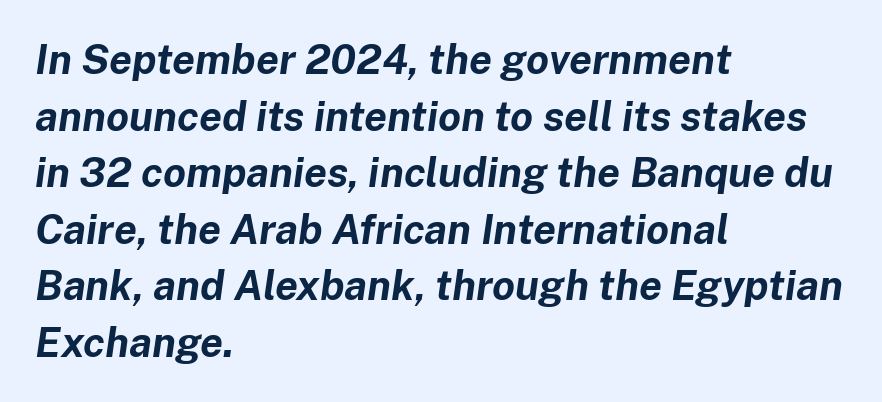
{"italic": "yes", "lean": "right", "slant_degrees": 8, "bold": "yes", "weight": "bold", "width": "normal", "stroke_contrast": "low", "x_height": "medium", "monospaced": "no", "underline": "no", "align": "left", "line_spacing": "normal", "line_spacing_ratio": 1.38, "letter_spacing": "normal", "letter_spacing_em": 0.0, "glyph_px": 41}
